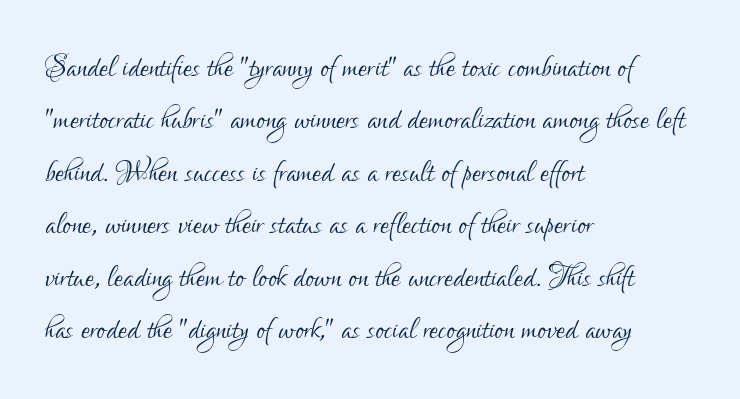
Q: Is the text bold? A: No.
Q: Is the text italic (slanted)? A: Yes.
Q: Is the typeface a serif or a sans-serif typeface? A: Sans-serif.
Q: Is the text underlined? A: No.
Q: How is the paragraph aligned? A: Left-aligned.
Q: Is the spacing between letters normal or unusually wide? A: Normal.
Q: Is the spacing between lines tight, normal or loose? A: Normal.
Q: Width (condensed, normal, or wide)? A: Condensed.
Q: Stroke contrast? A: Low.
Q: x-height? A: Small.
Q: Monospaced? A: No.
